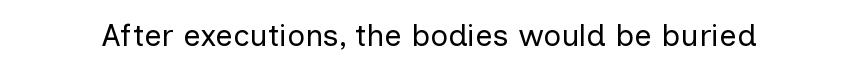
Varying glyph widths throughout — classic text-font behaviour. This sample uses plain, unmodified letter spacing. Nobody drew a line under any word here. Summary of weight: not heavy and not bold.
